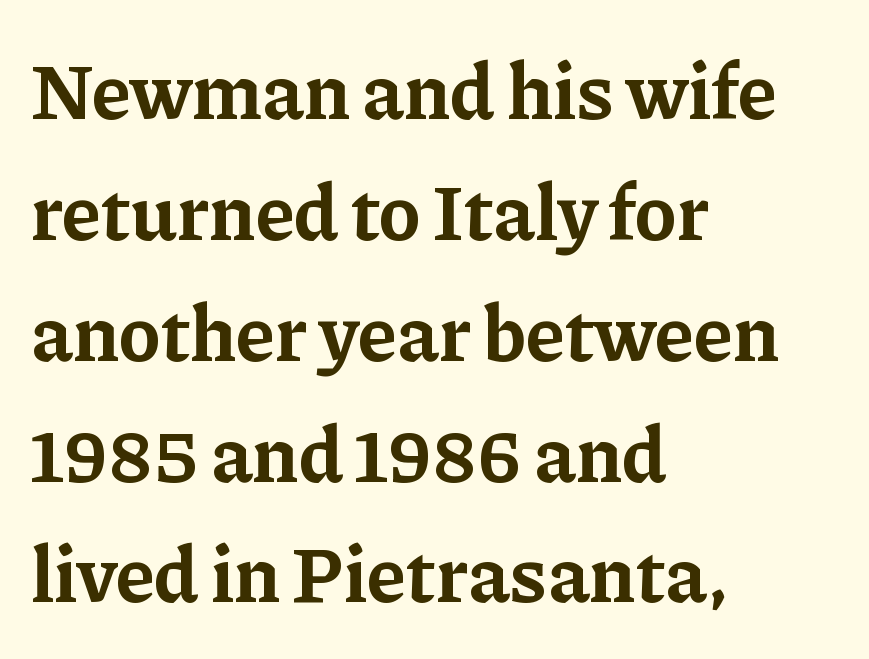
Q: Is the text bold? A: Yes.
Q: Is the text italic (slanted)? A: No, it is upright.
Q: Is the typeface a serif or a sans-serif typeface? A: Serif.
Q: Is the text underlined? A: No.
Q: How is the paragraph aligned? A: Left-aligned.
Q: Is the spacing between letters normal or unusually wide? A: Normal.
Q: Is the spacing between lines tight, normal or loose? A: Normal.
Q: Width (condensed, normal, or wide)? A: Normal.
Q: Stroke contrast? A: Low.
Q: x-height? A: Medium.
Q: Monospaced? A: No.
